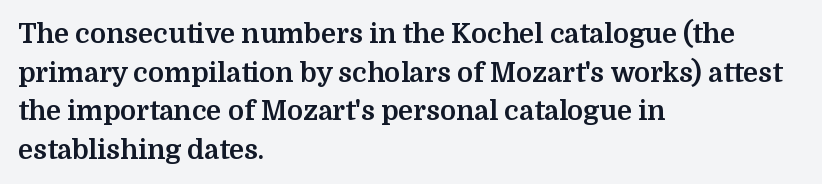
The glyphs are unaccompanied by any horizontal stroke below them. Alignment: flush left. Its strokes are broad and dark, the hallmark of bold type. Designer's note — italics off, roman on.
